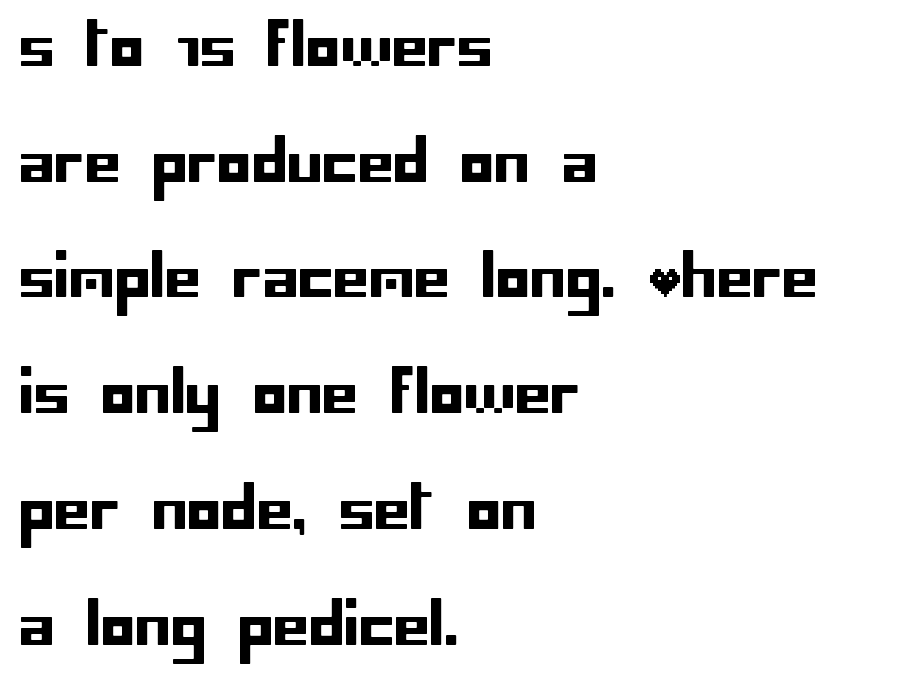
Q: Is the text italic (slanted)? A: No, it is upright.
Q: Is the typeface a serif or a sans-serif typeface? A: Sans-serif.
Q: Is the text underlined? A: No.
Q: How is the paragraph aligned? A: Left-aligned.
Q: Is the spacing between letters normal or unusually wide? A: Normal.
Q: Is the spacing between lines tight, normal or loose? A: Loose.
Q: Width (condensed, normal, or wide)? A: Normal.
Q: Stroke contrast? A: Low.
Q: x-height? A: Large.
